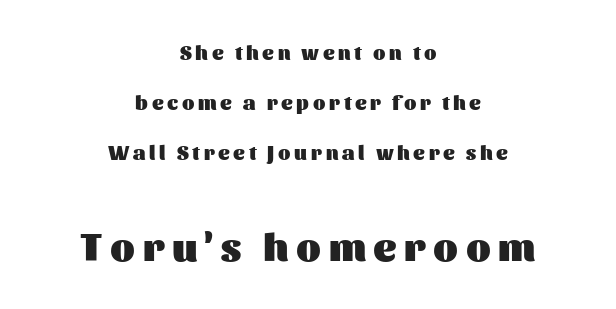
{"serif": "no", "italic": "no", "bold": "yes", "weight": "heavy", "width": "normal", "stroke_contrast": "medium", "x_height": "medium", "monospaced": "no", "underline": "no", "align": "center", "line_spacing": "loose", "line_spacing_ratio": 2.49, "larger_block": "second", "size_ratio": 2.0, "glyph_px": 40}
